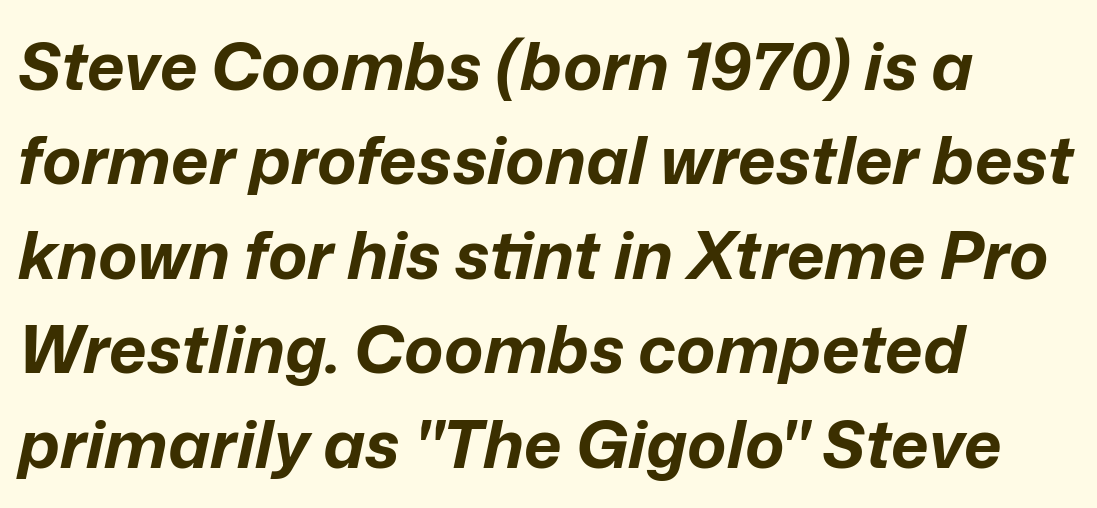
Anything drawn beneath the words? Only blank space. A typesetter would call this proportional, since set widths differ per character. Leading: standard. Honestly, the letter spacing is just normal — you wouldn't notice it. Slanted lettering throughout.
